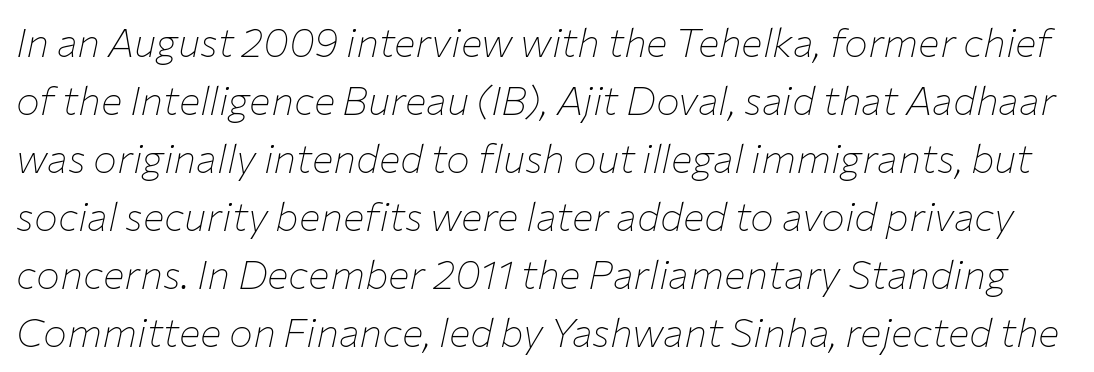
The image shows 40 px thin type, italic (leaning right); set normal line spacing (1.45x), normal letter spacing, not underlined; low stroke contrast and a medium x-height.
